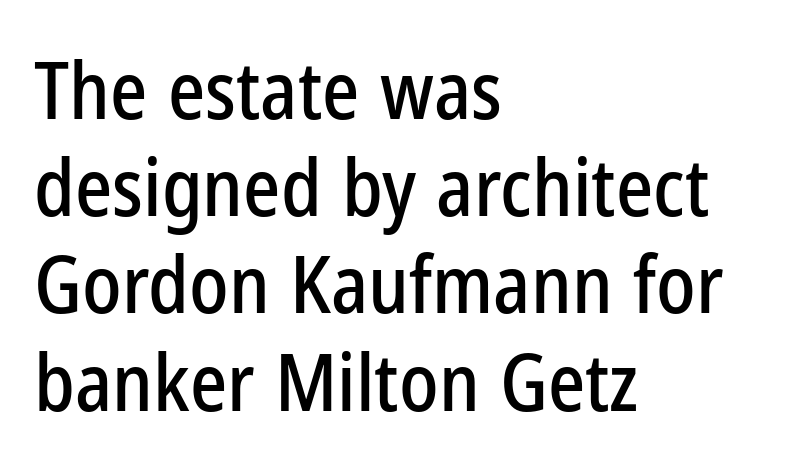
The image shows 79 px condensed sans-serif type, upright; set left-aligned, line spacing 1.23x, normal letter spacing, not underlined; low stroke contrast and a medium x-height.
